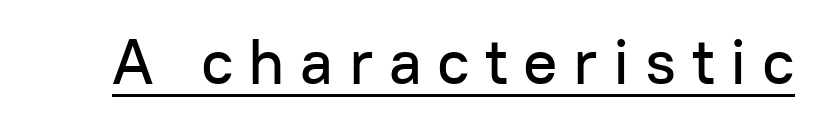
The face used here is a sans, in the tradition of grotesques and geometrics. This is roman type, the default non-slanted kind. A baseline rule has been typeset under these characters. Honestly, the letter spacing is so wide it's the main thing you notice. Varying glyph widths throughout — classic text-font behaviour.
